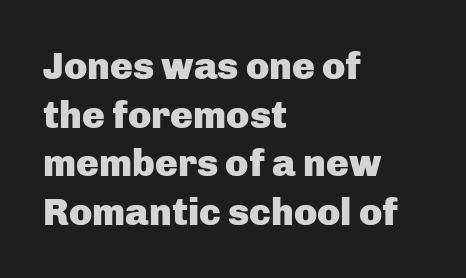
The image shows 38 px heavy sans-serif type, upright; set left-aligned, normal line spacing (1.28x), normal letter spacing, not underlined; low stroke contrast and a medium x-height.
